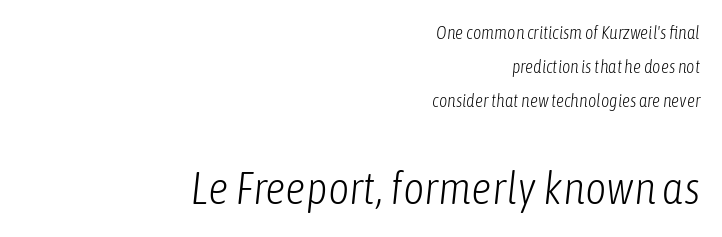
{"italic": "yes", "lean": "right", "slant_degrees": 6, "bold": "no", "weight": "light", "width": "condensed", "stroke_contrast": "low", "x_height": "medium", "monospaced": "no", "underline": "no", "align": "right", "line_spacing": "loose", "line_spacing_ratio": 1.9, "letter_spacing": "normal", "letter_spacing_em": 0.0, "larger_block": "second", "size_ratio": 2.56, "glyph_px": 46}
